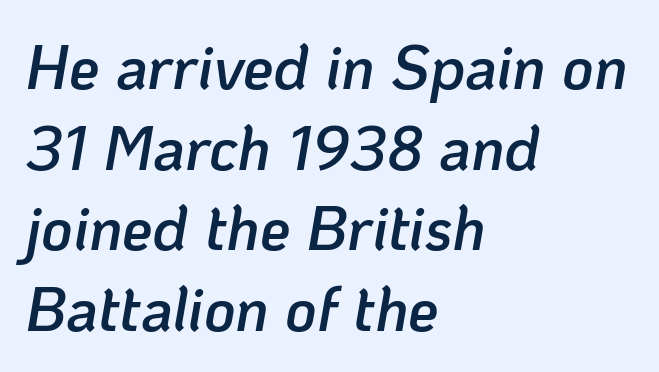
{"italic": "yes", "lean": "right", "slant_degrees": 10, "bold": "semi", "weight": "semibold", "width": "normal", "stroke_contrast": "low", "x_height": "medium", "monospaced": "no", "underline": "no", "align": "left", "line_spacing": "normal", "line_spacing_ratio": 1.32, "letter_spacing": "normal", "letter_spacing_em": 0.0, "glyph_px": 61}
